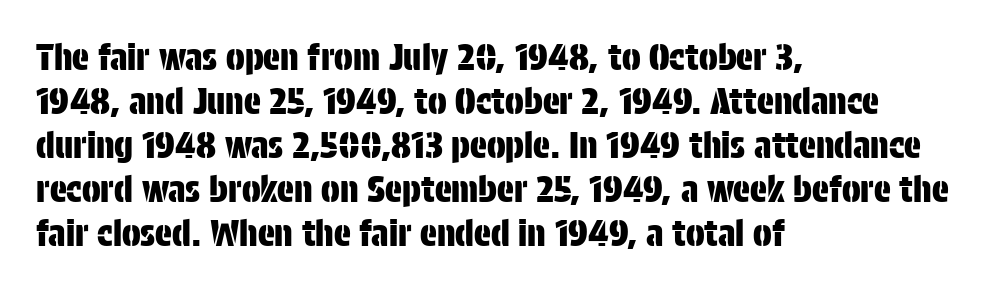
How are the letters spaced? Ordinarily, with no added tracking. Visually the block forms a straight wall on the left and a jagged coastline on the right. Ascenders rise straight up at ninety degrees. Here the designer chose a conventional face with non-uniform glyph widths.
